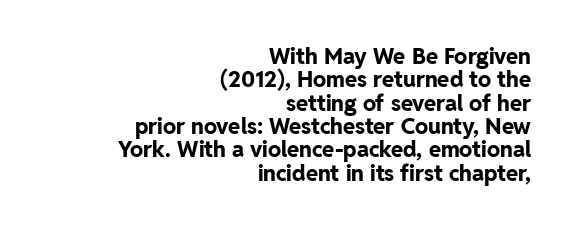
{"italic": "no", "bold": "yes", "underline": "no", "align": "right", "line_spacing": "tight", "line_spacing_ratio": 1.06, "letter_spacing": "normal", "letter_spacing_em": 0.0, "glyph_px": 22}
